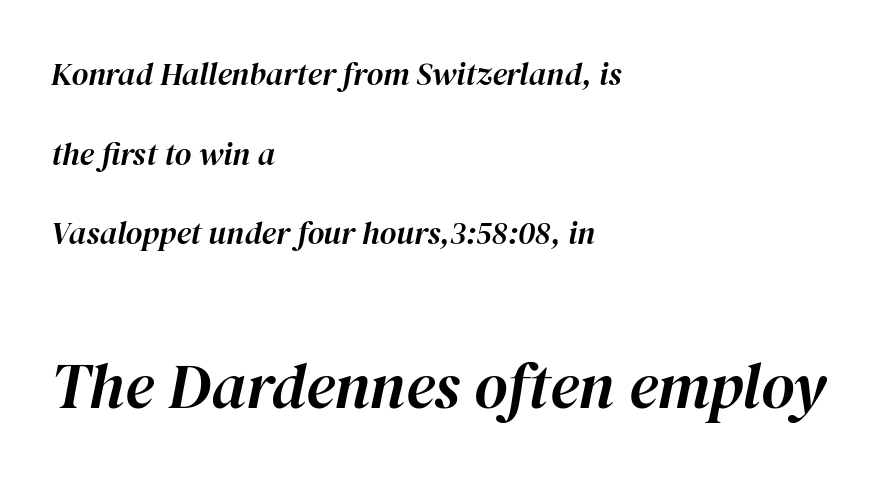
The image shows 64 px text type, italic (leaning right); set left-aligned, loose line spacing (2.49x), normal letter spacing, not underlined; the second (bottom) block is 2.0x larger; high stroke contrast and a medium x-height.
